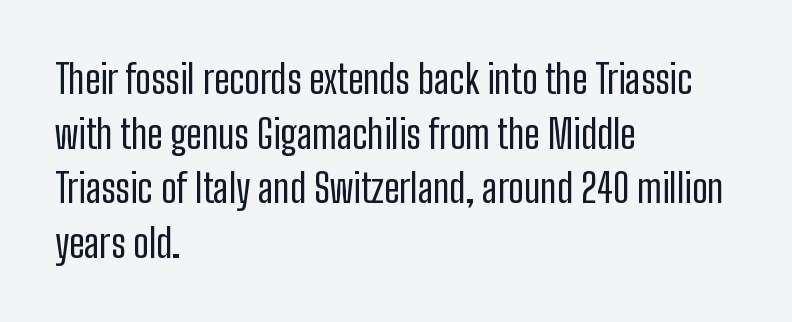
The image shows 39 px regular-weight, condensed sans-serif type, upright; set left-aligned, normal line spacing (1.4x), normal letter spacing, not underlined; low stroke contrast and a medium x-height.
